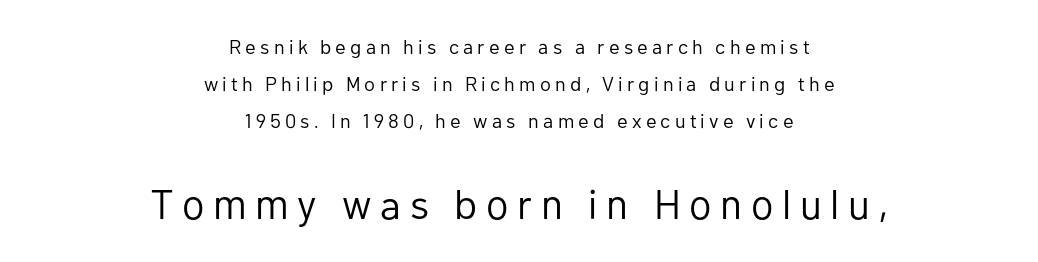
{"serif": "no", "italic": "no", "bold": "no", "weight": "regular", "width": "normal", "stroke_contrast": "low", "x_height": "medium", "monospaced": "no", "underline": "no", "align": "center", "line_spacing_ratio": 1.84, "letter_spacing": "wide", "letter_spacing_em": 0.21, "larger_block": "second", "size_ratio": 2.05, "glyph_px": 41}
